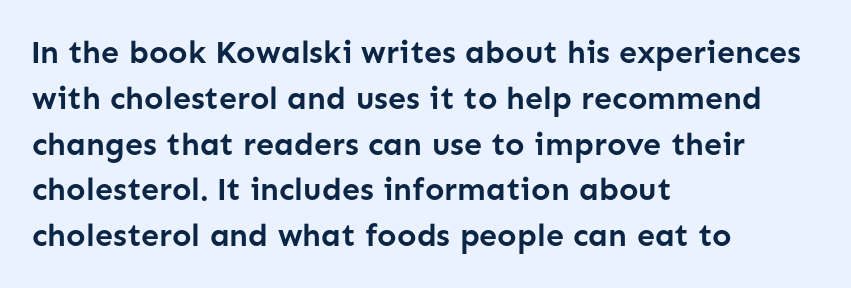
Observe the ordinary spacing: letters are neighbours, not strangers. I'd call this a sans setting — the letters go barefoot. Honestly, the row spacing looks completely unremarkable. Does the copy run flush right? No — it runs flush left.
